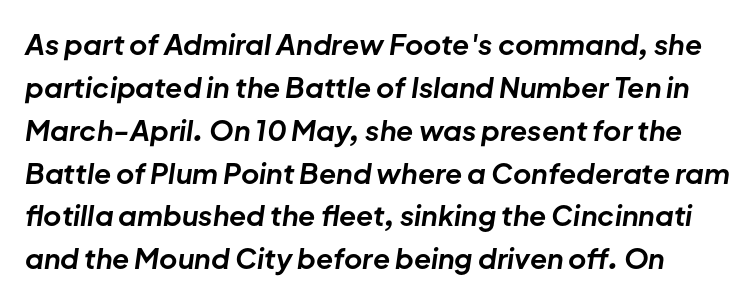
The letters advance in unequal steps, a hallmark of proportional type. The letters sit at their default tracking, neither squeezed nor spread. The rows are spaced the way most documents space them. The font is running at its bold setting.
